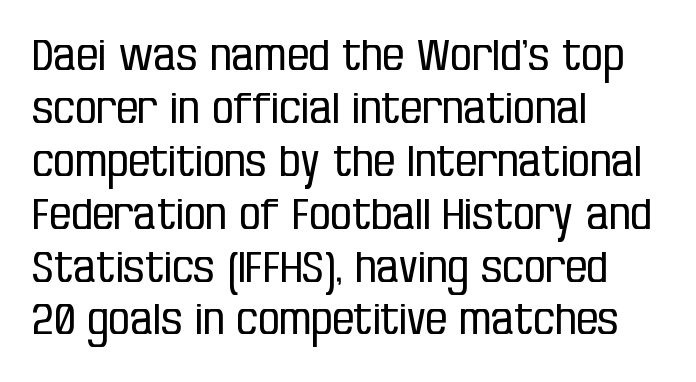
The image shows 43 px regular-weight, condensed sans-serif type, upright; set left-aligned, line spacing 1.23x, normal letter spacing, not underlined; low stroke contrast and a large x-height.
